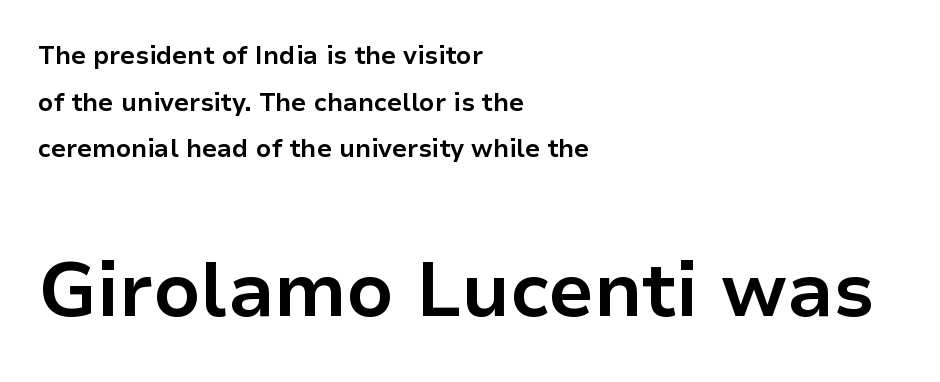
The image shows 76 px bold sans-serif type, upright; set left-aligned, line spacing 1.87x, normal letter spacing, not underlined; the second (bottom) block is 3.04x larger; low stroke contrast and a medium x-height.
